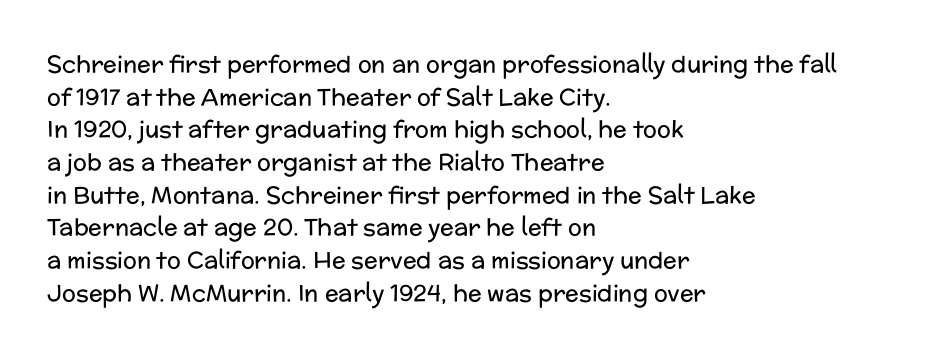
Q: Is the text bold? A: No.
Q: Is the text italic (slanted)? A: No, it is upright.
Q: Is the text underlined? A: No.
Q: How is the paragraph aligned? A: Left-aligned.
Q: Is the spacing between letters normal or unusually wide? A: Normal.
Q: Is the spacing between lines tight, normal or loose? A: Normal.
